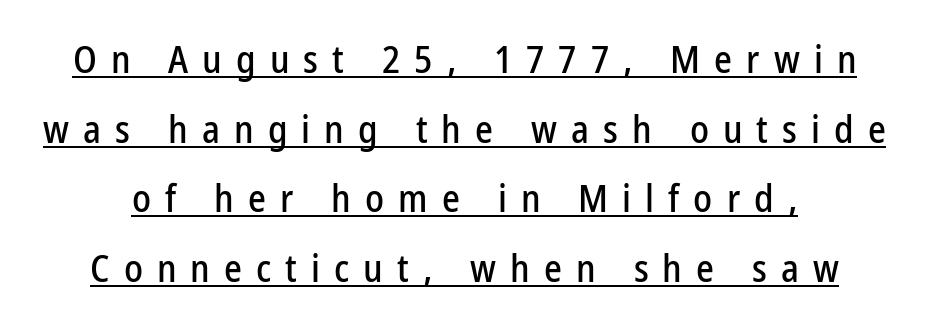
Tracking here is generous; glyphs stand well apart from one another. I'd call this a sans setting — the letters go barefoot. What decoration does the sample have? An underline. The face used here is proportionally spaced, like ordinary book or web type. The lettering holds an erect, upright posture throughout.
